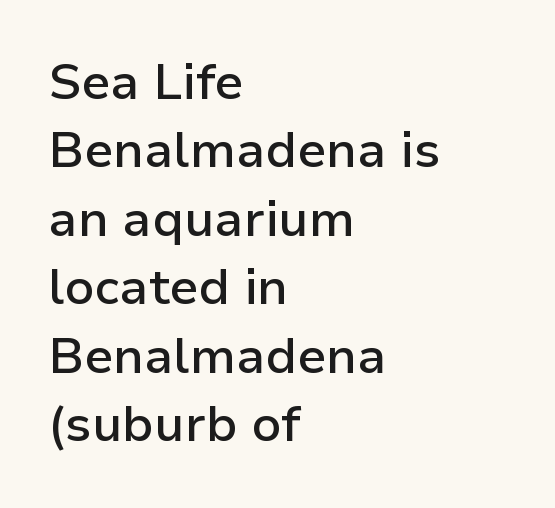
{"serif": "no", "italic": "no", "bold": "semi", "weight": "semibold", "width": "normal", "stroke_contrast": "low", "x_height": "medium", "monospaced": "no", "underline": "no", "align": "left", "line_spacing": "normal", "line_spacing_ratio": 1.37, "letter_spacing": "normal", "letter_spacing_em": 0.0, "glyph_px": 50}
